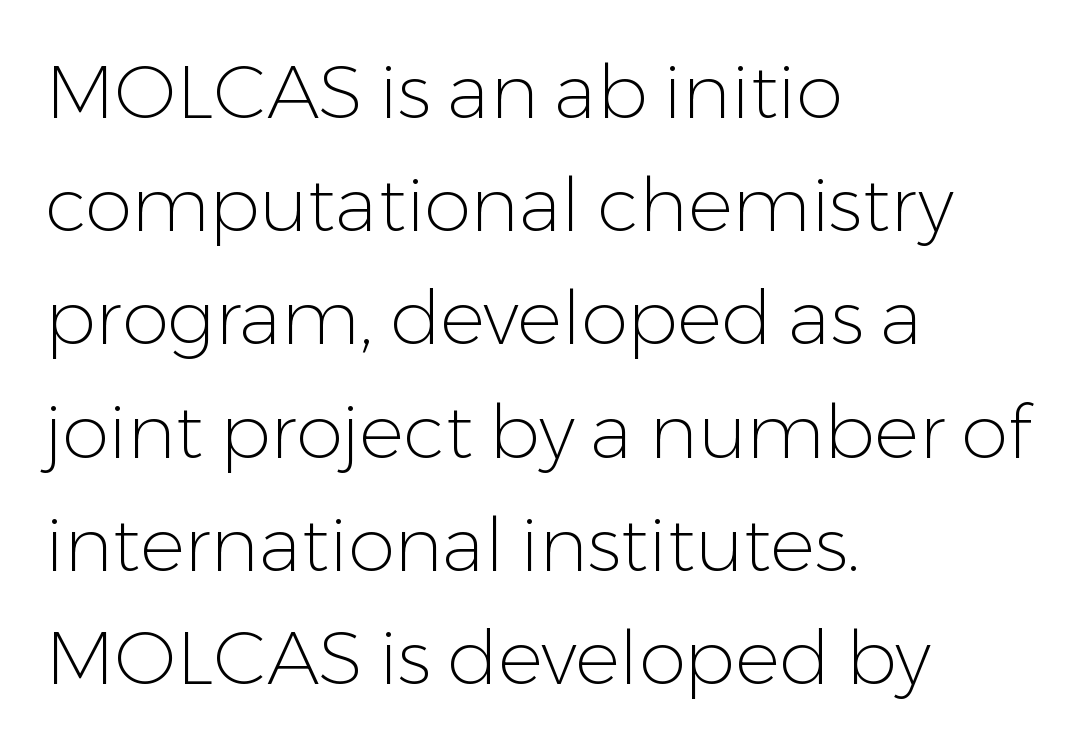
{"serif": "no", "italic": "no", "bold": "no", "weight": "light", "width": "normal", "stroke_contrast": "low", "x_height": "medium", "monospaced": "no", "underline": "no", "align": "left", "line_spacing": "normal", "line_spacing_ratio": 1.51, "letter_spacing": "normal", "letter_spacing_em": 0.0, "glyph_px": 75}
